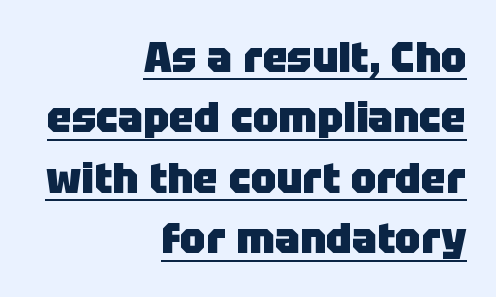
{"serif": "no", "italic": "no", "bold": "yes", "weight": "heavy", "width": "normal", "stroke_contrast": "low", "x_height": "large", "monospaced": "no", "underline": "yes", "align": "right", "line_spacing": "normal", "line_spacing_ratio": 1.44, "letter_spacing": "normal", "letter_spacing_em": 0.0, "glyph_px": 42}
